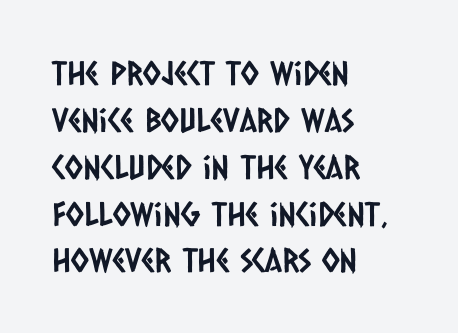
The image shows 33 px condensed sans-serif type; set left-aligned, normal line spacing (1.42x), normal letter spacing, not underlined; low stroke contrast and a large x-height.
